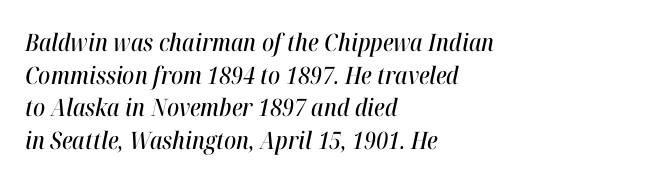
The image shows 24 px text type, italic (leaning right); set left-aligned, normal line spacing (1.36x), normal letter spacing, not underlined.
